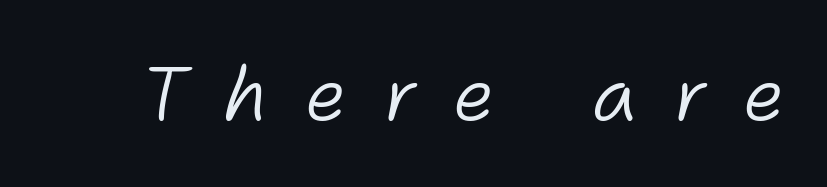
{"italic": "yes", "lean": "right", "slant_degrees": 11, "bold": "no", "weight": "light", "width": "normal", "stroke_contrast": "low", "x_height": "medium", "monospaced": "no", "underline": "no", "letter_spacing": "wide", "letter_spacing_em": 0.48, "glyph_px": 75}
